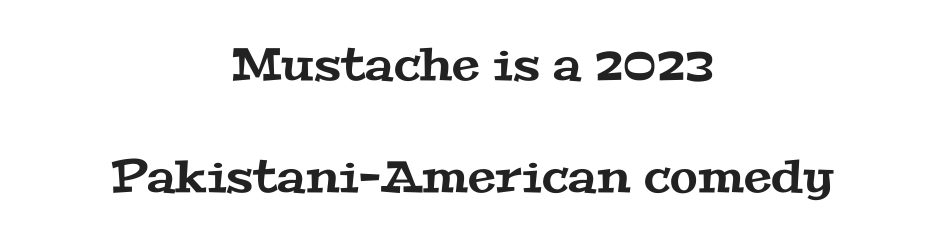
{"serif": "yes", "width": "wide", "stroke_contrast": "medium", "x_height": "medium", "monospaced": "no", "underline": "no", "align": "center", "line_spacing": "loose", "line_spacing_ratio": 2.49, "letter_spacing": "normal", "letter_spacing_em": 0.0, "glyph_px": 45}
